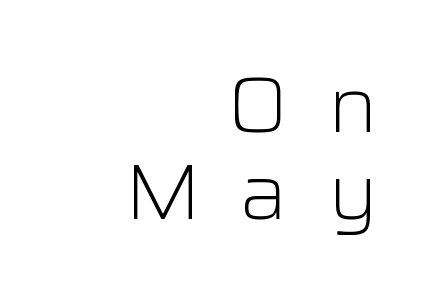
The image shows 78 px light sans-serif type, upright; set right-aligned, tight line spacing (1.12x), unusually wide letter spacing (+0.5 em), not underlined; low stroke contrast and a medium x-height.
